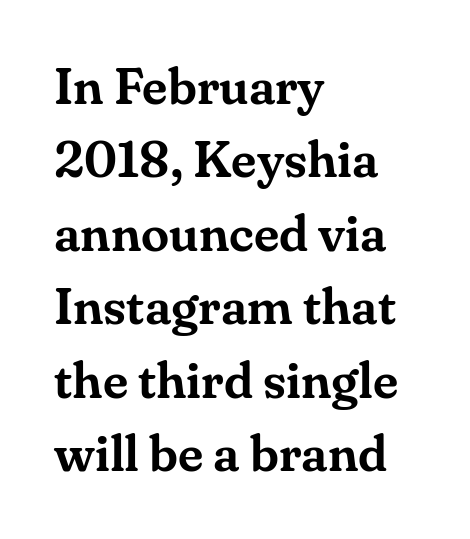
The type sits square on the baseline with zero lean. Horizontal alignment here is leftward, the default for most running prose. Clear beneath every line of the passage. Note: serifs present on the glyphs.
